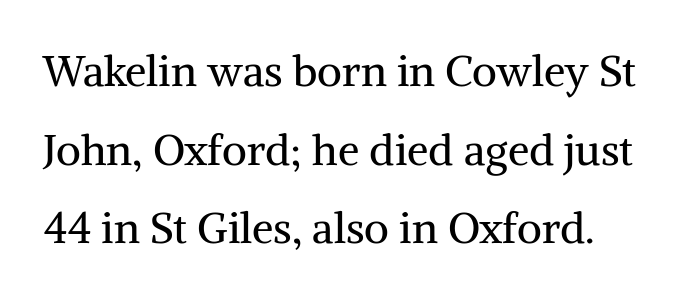
The image shows 43 px regular-weight serif type, upright; set line spacing 1.83x, normal letter spacing, not underlined; medium stroke contrast and a medium x-height.
